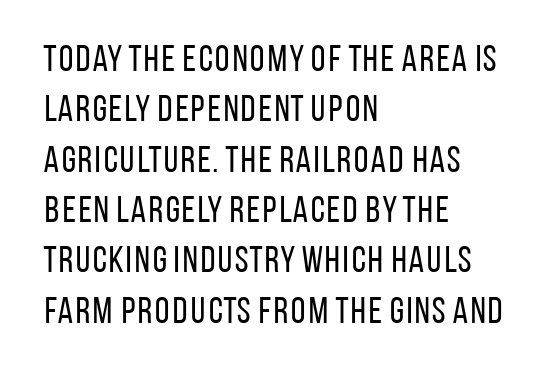
Q: Is the text bold? A: No.
Q: Is the text italic (slanted)? A: No, it is upright.
Q: Is the typeface a serif or a sans-serif typeface? A: Sans-serif.
Q: Is the text underlined? A: No.
Q: How is the paragraph aligned? A: Left-aligned.
Q: Is the spacing between letters normal or unusually wide? A: Normal.
Q: Is the spacing between lines tight, normal or loose? A: Normal.
Q: Width (condensed, normal, or wide)? A: Condensed.
Q: Stroke contrast? A: Low.
Q: x-height? A: Large.
Q: Monospaced? A: No.
